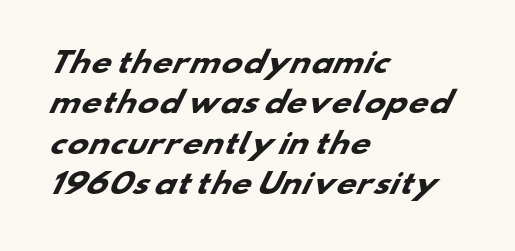
{"serif": "no", "bold": "yes", "weight": "heavy", "width": "wide", "stroke_contrast": "low", "x_height": "small", "monospaced": "no", "underline": "no", "align": "left", "line_spacing": "normal", "line_spacing_ratio": 1.44, "letter_spacing": "normal", "letter_spacing_em": 0.0, "glyph_px": 28}
